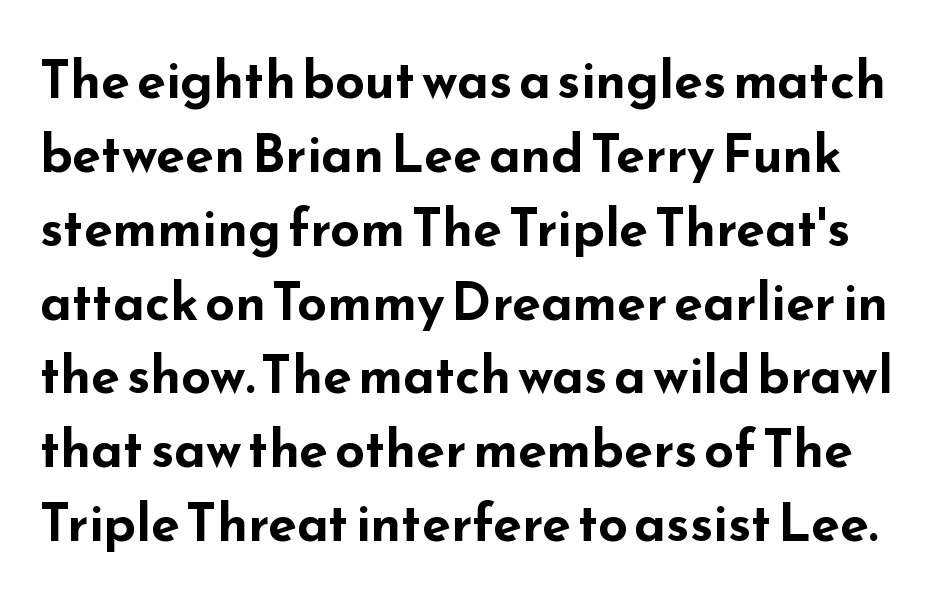
Q: Is the text bold? A: Yes.
Q: Is the text italic (slanted)? A: No, it is upright.
Q: Is the typeface a serif or a sans-serif typeface? A: Sans-serif.
Q: Is the text underlined? A: No.
Q: Is the spacing between letters normal or unusually wide? A: Normal.
Q: Is the spacing between lines tight, normal or loose? A: Normal.
Q: Width (condensed, normal, or wide)? A: Wide.
Q: Stroke contrast? A: Low.
Q: x-height? A: Small.
Q: Monospaced? A: No.
